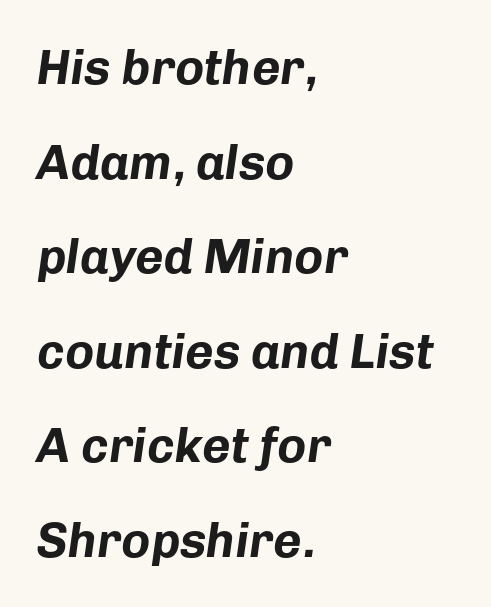
The image shows 49 px bold type, italic (leaning right); set left-aligned, loose line spacing (1.93x), normal letter spacing, not underlined; low stroke contrast and a medium x-height.
